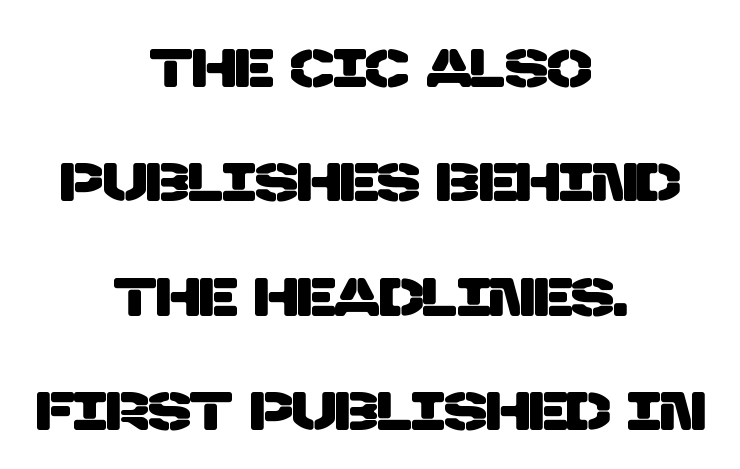
{"serif": "no", "width": "normal", "stroke_contrast": "low", "x_height": "large", "monospaced": "no", "underline": "no", "align": "center", "line_spacing": "loose", "line_spacing_ratio": 2.16, "letter_spacing": "normal", "letter_spacing_em": 0.0, "glyph_px": 53}
